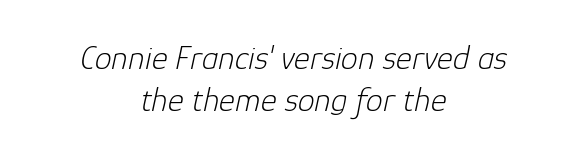
The lines in this sample share a center point and differ in where they start and stop. A typesetter would call this zero additional tracking. Posture: slanted. The cut favours lightness, reaching ordinary text weight at its darkest. The gap between lines stays unmarked. Is this a fixed-width face? No — the glyphs have proportional, varying widths.
